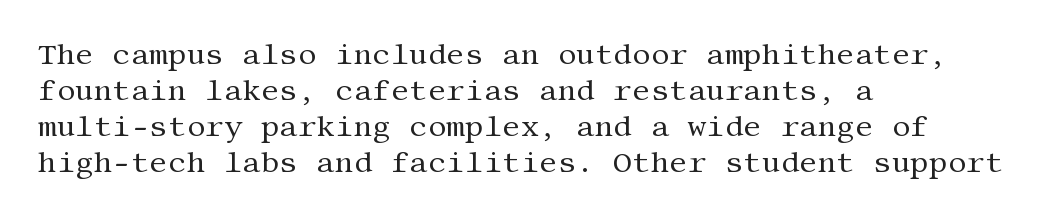
{"serif": "yes", "italic": "no", "bold": "no", "weight": "regular", "width": "normal", "stroke_contrast": "medium", "x_height": "large", "underline": "no", "align": "left", "line_spacing_ratio": 1.24, "letter_spacing": "normal", "letter_spacing_em": 0.0, "glyph_px": 29}
